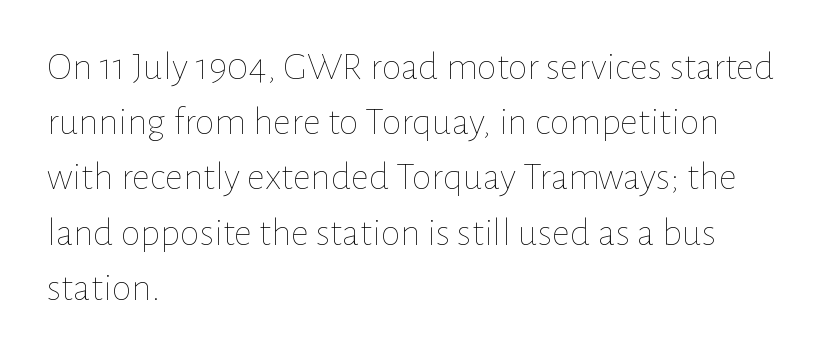
The image shows 40 px thin type, upright; set left-aligned, normal line spacing (1.38x), normal letter spacing, not underlined; low stroke contrast and a medium x-height.
